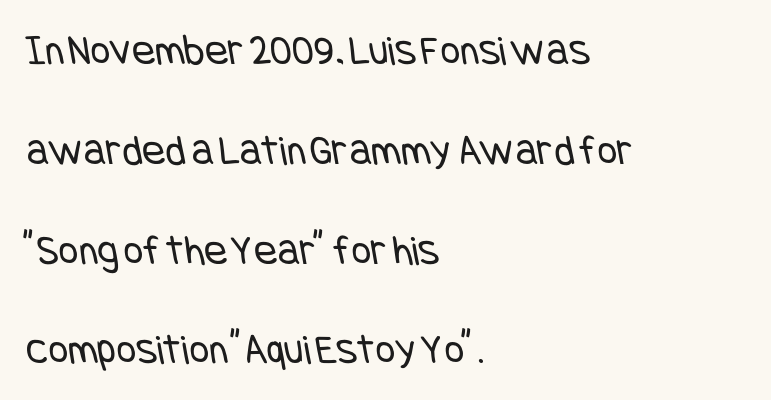
Q: Is the text bold? A: No.
Q: Is the typeface a serif or a sans-serif typeface? A: Sans-serif.
Q: Is the text underlined? A: No.
Q: How is the paragraph aligned? A: Left-aligned.
Q: Is the spacing between letters normal or unusually wide? A: Normal.
Q: Is the spacing between lines tight, normal or loose? A: Loose.
Q: Width (condensed, normal, or wide)? A: Condensed.
Q: Stroke contrast? A: Low.
Q: x-height? A: Large.
